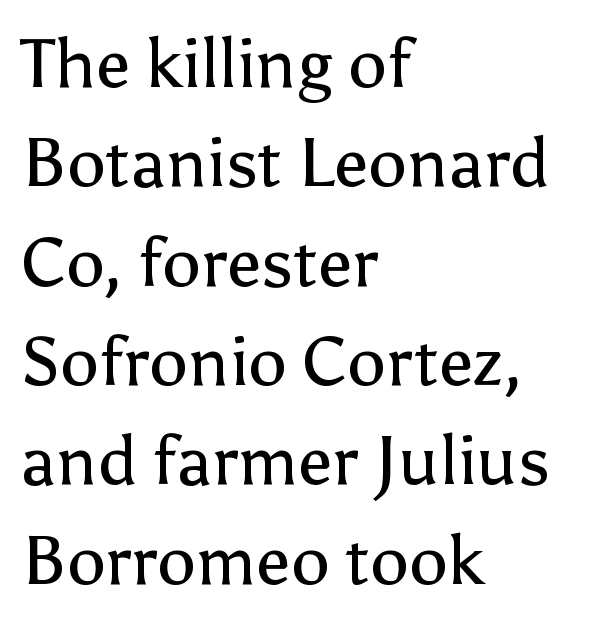
{"serif": "no", "italic": "no", "bold": "no", "weight": "regular", "width": "normal", "stroke_contrast": "low", "x_height": "medium", "monospaced": "no", "underline": "no", "align": "left", "line_spacing": "normal", "line_spacing_ratio": 1.44, "letter_spacing": "normal", "letter_spacing_em": 0.0, "glyph_px": 69}
